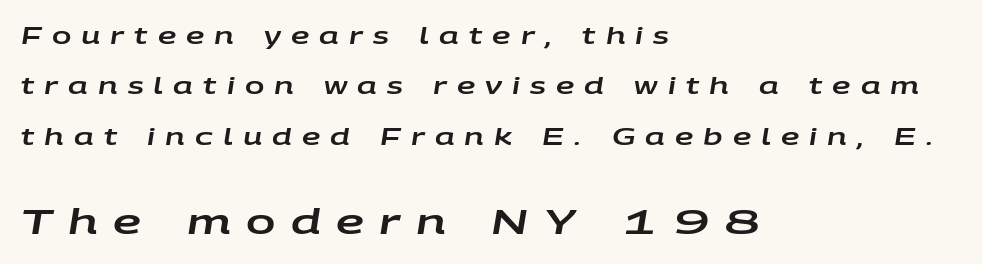
Q: Is the text italic (slanted)? A: Yes, it leans right by about 9 degrees.
Q: Is the text underlined? A: No.
Q: How is the paragraph aligned? A: Left-aligned.
Q: Is the spacing between letters normal or unusually wide? A: Unusually wide.
Q: Is the spacing between lines tight, normal or loose? A: Loose.
Q: Which block of text is set in a larger size, the first (top) or the second (bottom)? A: The second (bottom) one.
Q: Width (condensed, normal, or wide)? A: Wide.
Q: Stroke contrast? A: Low.
Q: x-height? A: Large.
Q: Monospaced? A: No.
